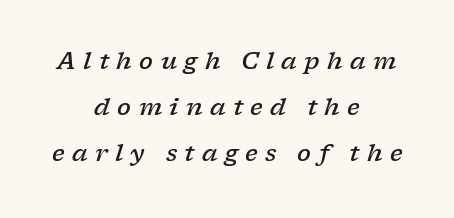
{"italic": "yes", "lean": "right", "slant_degrees": 17, "bold": "semi", "underline": "no", "align": "center", "line_spacing": "loose", "line_spacing_ratio": 1.99, "letter_spacing": "wide", "letter_spacing_em": 0.32, "glyph_px": 23}
